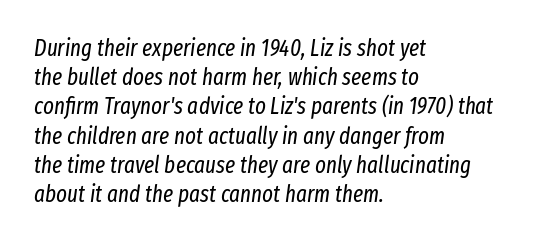
{"italic": "yes", "lean": "right", "slant_degrees": 8, "bold": "no", "underline": "no", "align": "left", "line_spacing": "normal", "line_spacing_ratio": 1.27, "letter_spacing": "normal", "letter_spacing_em": 0.0, "glyph_px": 23}
